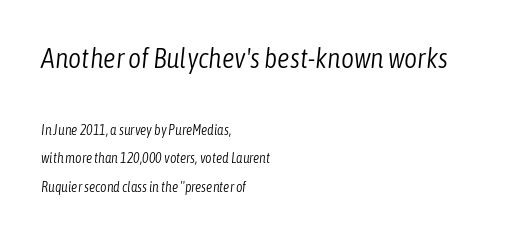
This sample has the flowing, uneven cadence of proportional lettering. This rendering uses left alignment, leaving the right contour irregular. Between these two stacked blocks, the higher one wins on size. The letters sit at their default tracking, neither squeezed nor spread. Lines of text with bare space underneath.
